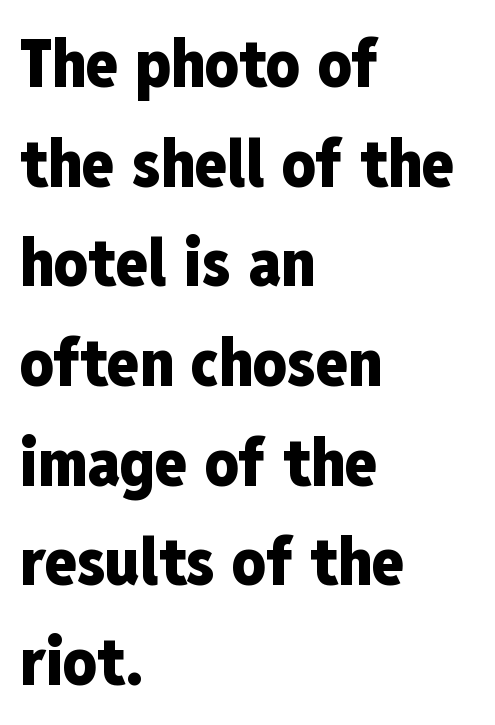
Q: Is the text bold? A: Yes.
Q: Is the text italic (slanted)? A: No, it is upright.
Q: Is the typeface a serif or a sans-serif typeface? A: Sans-serif.
Q: Is the text underlined? A: No.
Q: How is the paragraph aligned? A: Left-aligned.
Q: Is the spacing between letters normal or unusually wide? A: Normal.
Q: Is the spacing between lines tight, normal or loose? A: Normal.
Q: Width (condensed, normal, or wide)? A: Condensed.
Q: Stroke contrast? A: Low.
Q: x-height? A: Medium.
Q: Monospaced? A: No.
